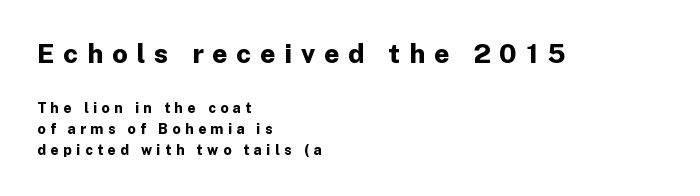
{"italic": "no", "bold": "yes", "underline": "no", "align": "left", "line_spacing": "normal", "line_spacing_ratio": 1.49, "letter_spacing": "wide", "letter_spacing_em": 0.33, "larger_block": "first", "size_ratio": 1.93, "glyph_px": 27}
